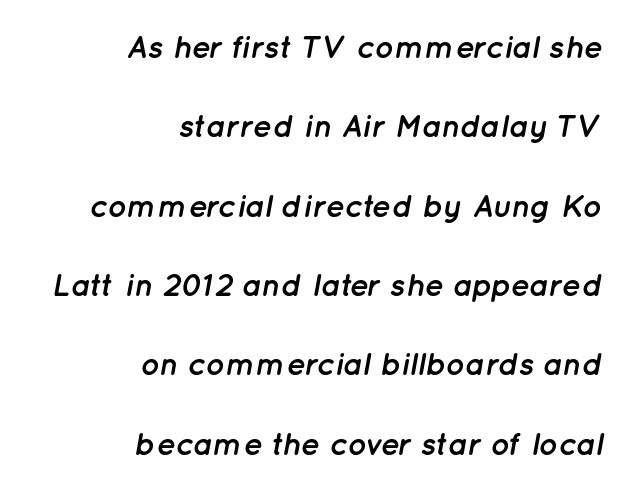
Quick note: interline space is abundant. Right-aligned paragraph, ragged on the left. The line texture is even and compact thanks to regular tracking. Letters rest on an invisible, unmarked baseline.
